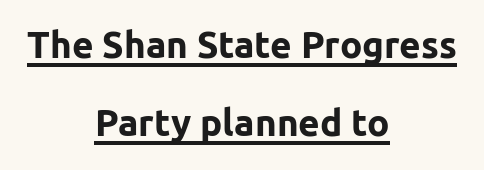
Q: Is the text bold? A: Yes.
Q: Is the text italic (slanted)? A: No, it is upright.
Q: Is the typeface a serif or a sans-serif typeface? A: Sans-serif.
Q: Is the text underlined? A: Yes.
Q: How is the paragraph aligned? A: Centered.
Q: Is the spacing between letters normal or unusually wide? A: Normal.
Q: Is the spacing between lines tight, normal or loose? A: Loose.
Q: Width (condensed, normal, or wide)? A: Normal.
Q: Stroke contrast? A: Low.
Q: x-height? A: Medium.
Q: Monospaced? A: No.
